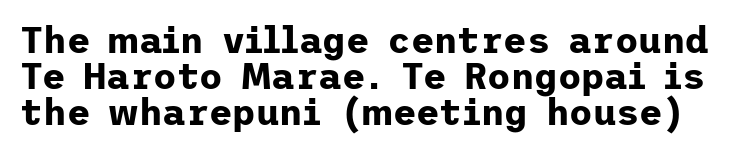
{"serif": "no", "italic": "no", "bold": "yes", "weight": "bold", "width": "normal", "stroke_contrast": "low", "x_height": "medium", "underline": "no", "line_spacing": "tight", "line_spacing_ratio": 1.0, "letter_spacing": "normal", "letter_spacing_em": 0.0, "glyph_px": 36}
